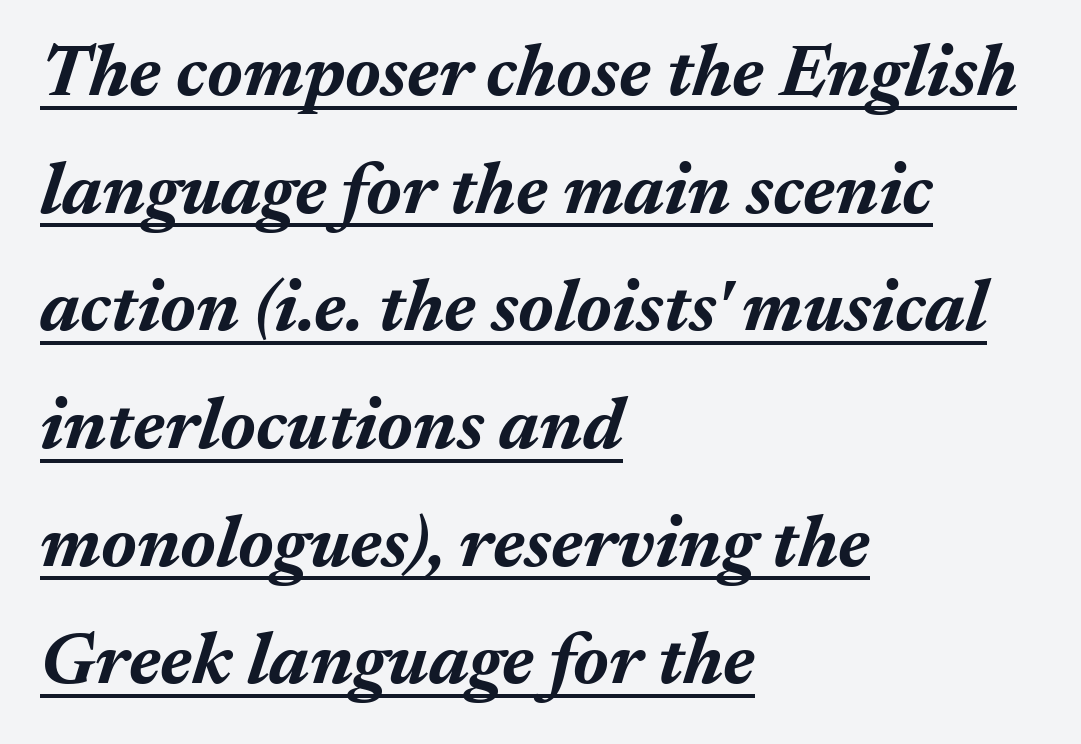
The image shows 74 px bold type, italic (leaning right); set left-aligned, normal line spacing (1.59x), normal letter spacing, underlined; medium stroke contrast and a medium x-height.
